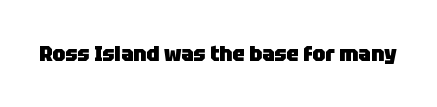
{"italic": "no", "bold": "yes", "underline": "no", "letter_spacing": "normal", "letter_spacing_em": 0.0, "glyph_px": 22}
